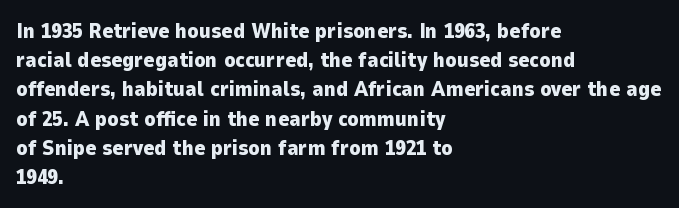
The image shows 21 px bold type, upright; set left-aligned, normal line spacing (1.39x), normal letter spacing, not underlined.
